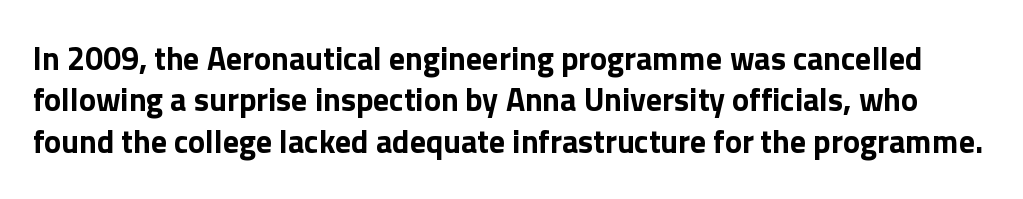
{"serif": "no", "italic": "no", "bold": "yes", "weight": "bold", "width": "normal", "x_height": "medium", "monospaced": "no", "underline": "no", "line_spacing": "normal", "line_spacing_ratio": 1.29, "letter_spacing": "normal", "letter_spacing_em": 0.0, "glyph_px": 32}
